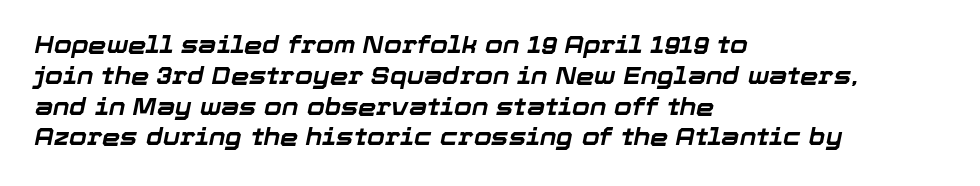
The image shows 23 px bold type, italic (leaning right); set left-aligned, normal line spacing (1.34x), normal letter spacing, not underlined.
